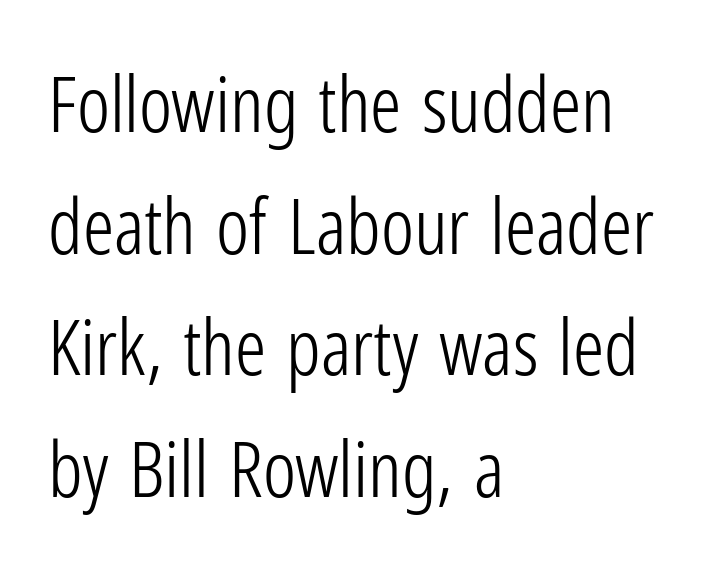
{"serif": "no", "italic": "no", "bold": "no", "weight": "light", "width": "condensed", "stroke_contrast": "low", "x_height": "medium", "monospaced": "no", "underline": "no", "align": "left", "line_spacing": "normal", "line_spacing_ratio": 1.56, "letter_spacing": "normal", "letter_spacing_em": 0.0, "glyph_px": 78}
